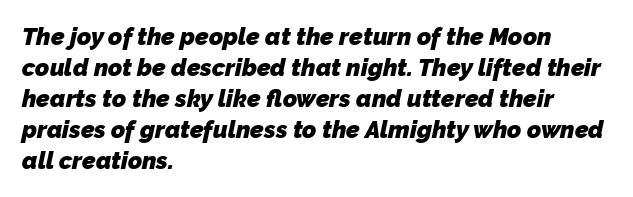
{"bold": "yes", "underline": "no", "align": "left", "line_spacing": "normal", "line_spacing_ratio": 1.29, "letter_spacing": "normal", "letter_spacing_em": 0.0, "glyph_px": 24}
